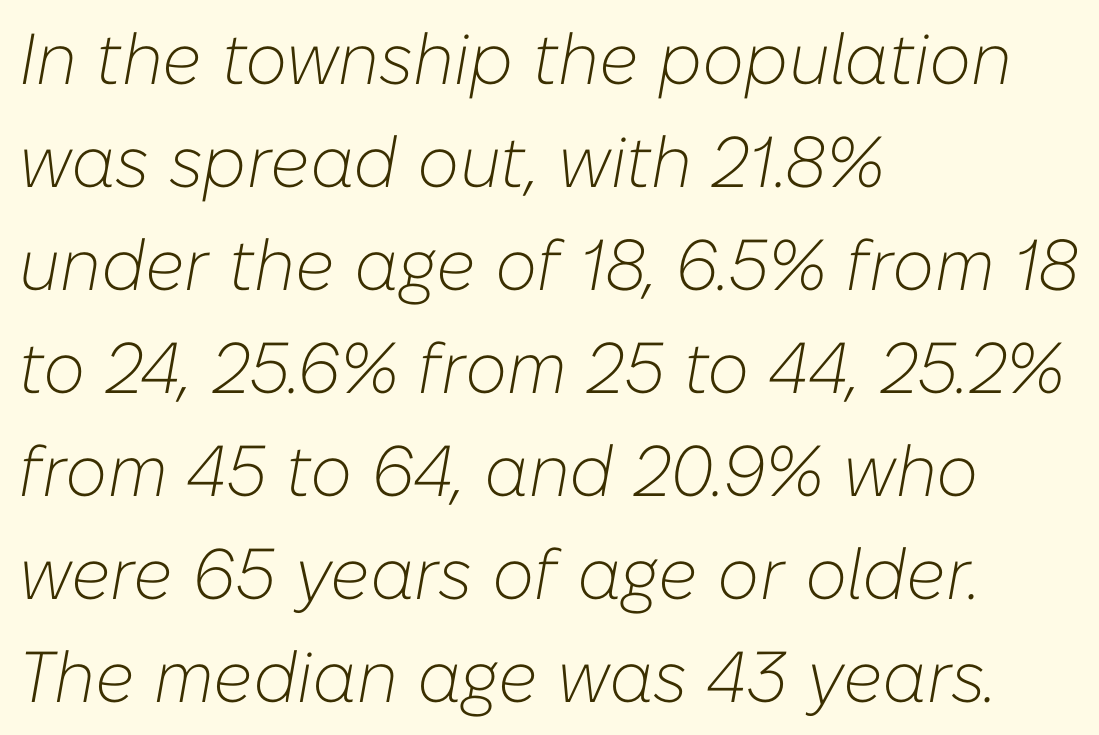
{"italic": "yes", "lean": "right", "slant_degrees": 10, "bold": "no", "weight": "light", "width": "normal", "stroke_contrast": "low", "x_height": "medium", "monospaced": "no", "underline": "no", "align": "left", "line_spacing": "normal", "line_spacing_ratio": 1.43, "letter_spacing": "normal", "letter_spacing_em": 0.0, "glyph_px": 72}
